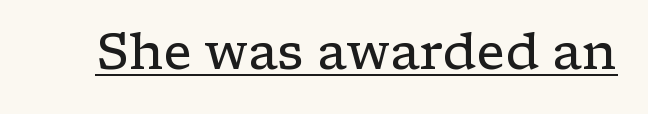
Q: Is the text bold? A: No.
Q: Is the text italic (slanted)? A: No, it is upright.
Q: Is the typeface a serif or a sans-serif typeface? A: Serif.
Q: Is the text underlined? A: Yes.
Q: Is the spacing between letters normal or unusually wide? A: Normal.
Q: Width (condensed, normal, or wide)? A: Wide.
Q: Stroke contrast? A: Low.
Q: x-height? A: Medium.
Q: Monospaced? A: No.
